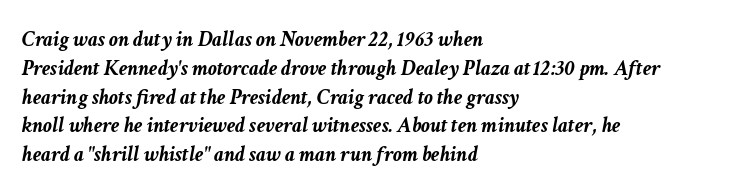
The font is running at its bold setting. Words appear dense and cohesive because spacing is normal. Every character sits at an angle, as italics do. Baseline-to-baseline distance is the conventional proportion of letter height. Words float on clear page, feet unadorned.
